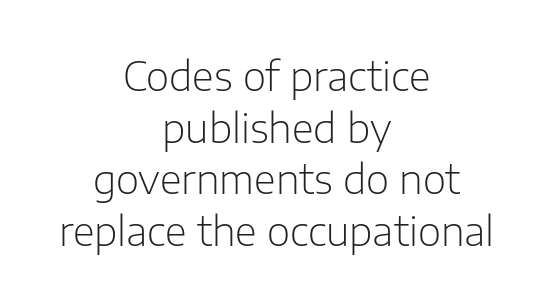
The image shows 40 px light sans-serif type, upright; set centered, normal line spacing (1.29x), normal letter spacing, not underlined; low stroke contrast and a medium x-height.
